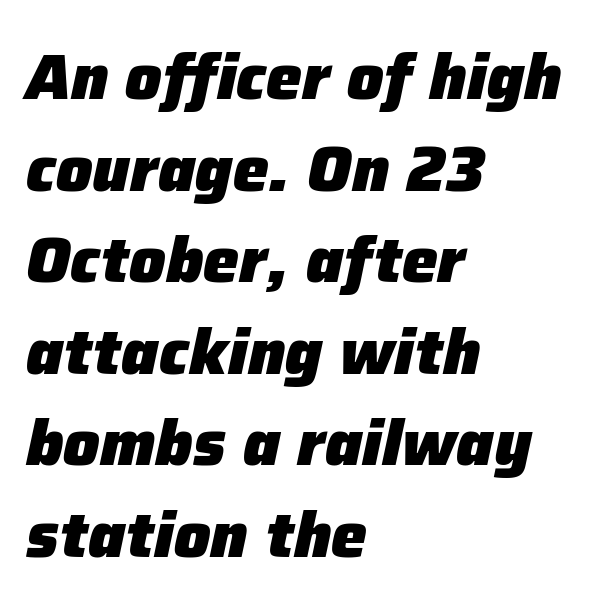
The image shows 64 px heavy type, italic (leaning right); set left-aligned, normal line spacing (1.43x), normal letter spacing, not underlined; low stroke contrast and a medium x-height.
